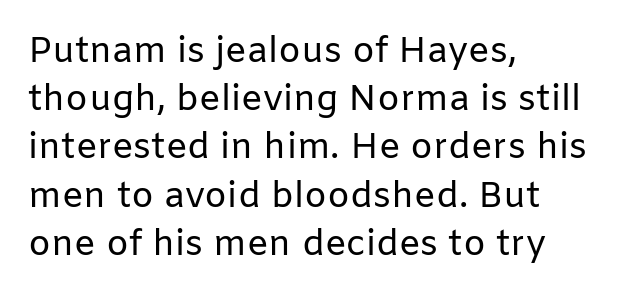
{"serif": "no", "italic": "no", "bold": "no", "weight": "regular", "width": "normal", "stroke_contrast": "low", "x_height": "medium", "monospaced": "no", "underline": "no", "align": "left", "line_spacing": "normal", "line_spacing_ratio": 1.34, "letter_spacing": "normal", "letter_spacing_em": 0.0, "glyph_px": 36}
